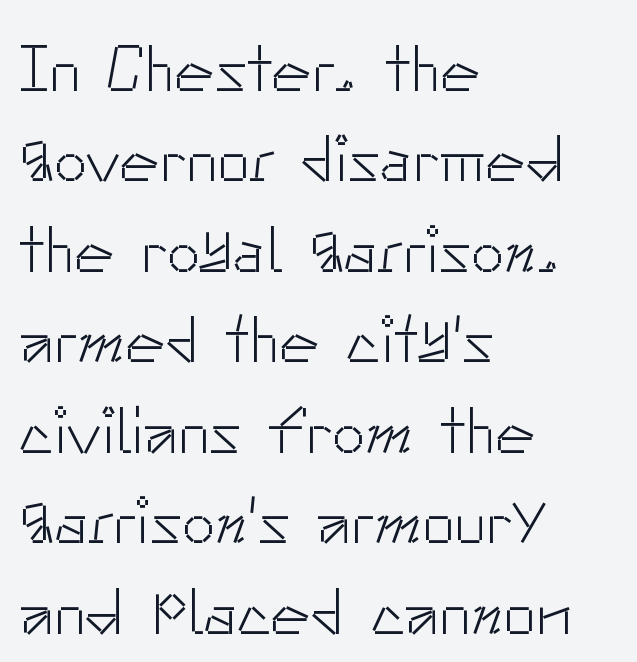
Q: Is the text bold? A: No.
Q: Is the text italic (slanted)? A: No, it is upright.
Q: Is the typeface a serif or a sans-serif typeface? A: Sans-serif.
Q: Is the text underlined? A: No.
Q: How is the paragraph aligned? A: Left-aligned.
Q: Is the spacing between letters normal or unusually wide? A: Normal.
Q: Is the spacing between lines tight, normal or loose? A: Normal.
Q: Width (condensed, normal, or wide)? A: Normal.
Q: Stroke contrast? A: Low.
Q: x-height? A: Small.
Q: Monospaced? A: No.
